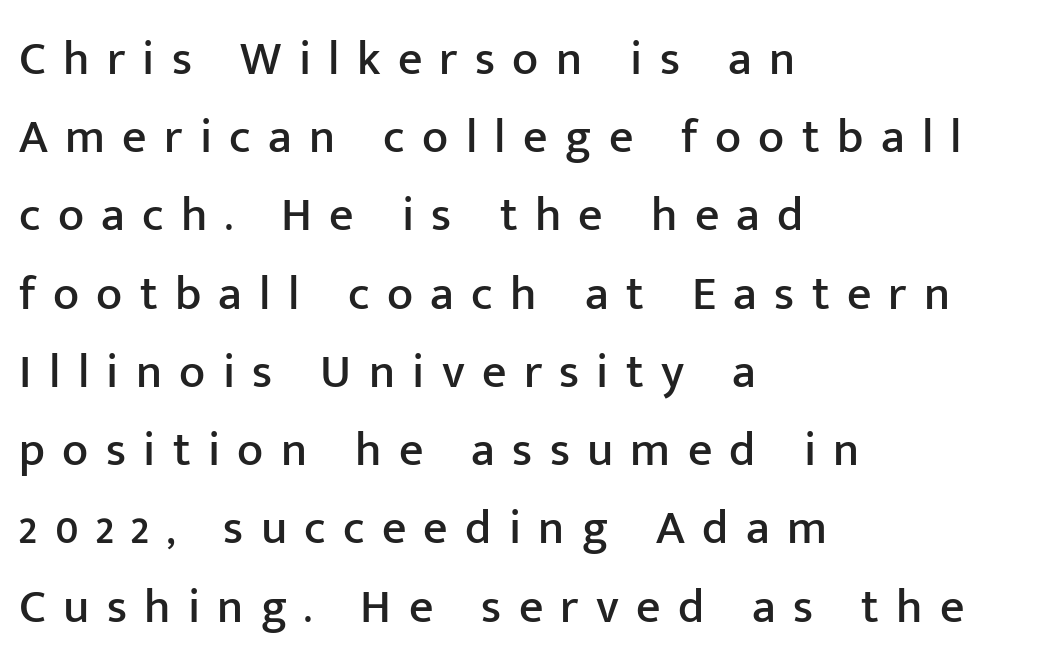
{"serif": "no", "italic": "no", "width": "normal", "stroke_contrast": "low", "x_height": "medium", "monospaced": "no", "underline": "no", "align": "left", "line_spacing": "normal", "line_spacing_ratio": 1.63, "letter_spacing": "wide", "letter_spacing_em": 0.36, "glyph_px": 48}
